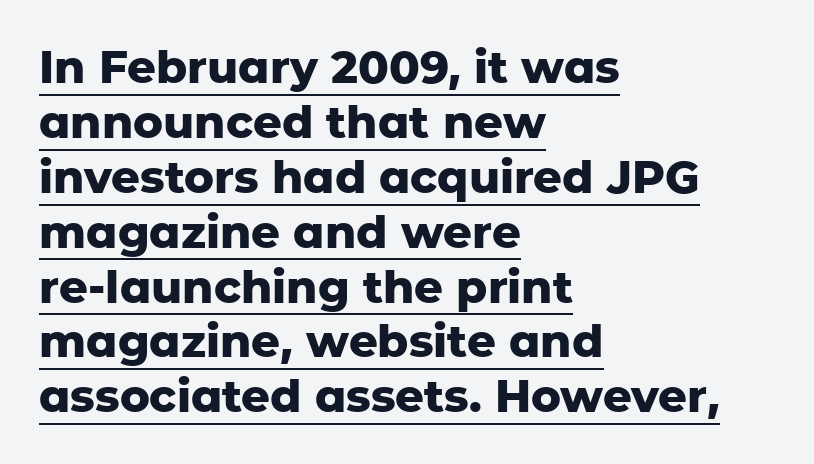
The image shows 45 px heavy sans-serif type, upright; set left-aligned, line spacing 1.22x, normal letter spacing, underlined; low stroke contrast and a medium x-height.
